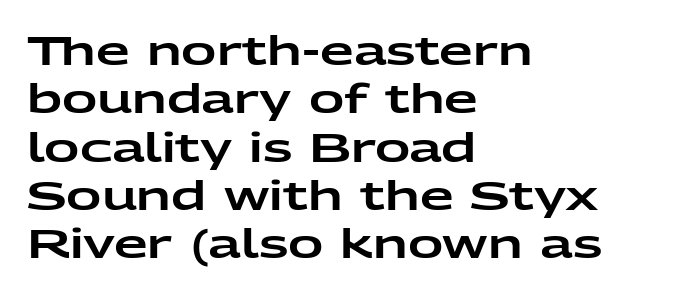
Q: Is the text italic (slanted)? A: No, it is upright.
Q: Is the typeface a serif or a sans-serif typeface? A: Sans-serif.
Q: Is the text underlined? A: No.
Q: How is the paragraph aligned? A: Left-aligned.
Q: Is the spacing between letters normal or unusually wide? A: Normal.
Q: Width (condensed, normal, or wide)? A: Wide.
Q: Stroke contrast? A: Low.
Q: x-height? A: Medium.
Q: Monospaced? A: No.
